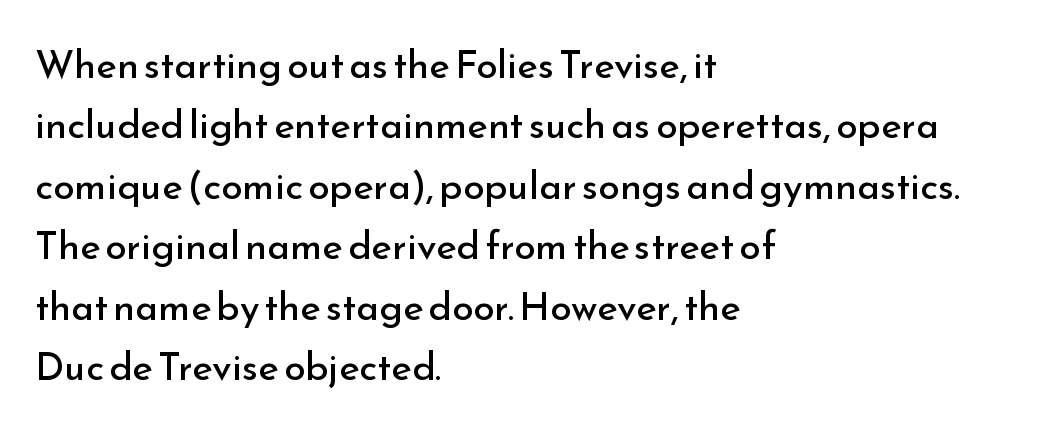
Q: Is the text bold? A: No.
Q: Is the text italic (slanted)? A: No, it is upright.
Q: Is the typeface a serif or a sans-serif typeface? A: Sans-serif.
Q: Is the text underlined? A: No.
Q: How is the paragraph aligned? A: Left-aligned.
Q: Is the spacing between letters normal or unusually wide? A: Normal.
Q: Is the spacing between lines tight, normal or loose? A: Normal.
Q: Width (condensed, normal, or wide)? A: Normal.
Q: Stroke contrast? A: Low.
Q: x-height? A: Small.
Q: Monospaced? A: No.
